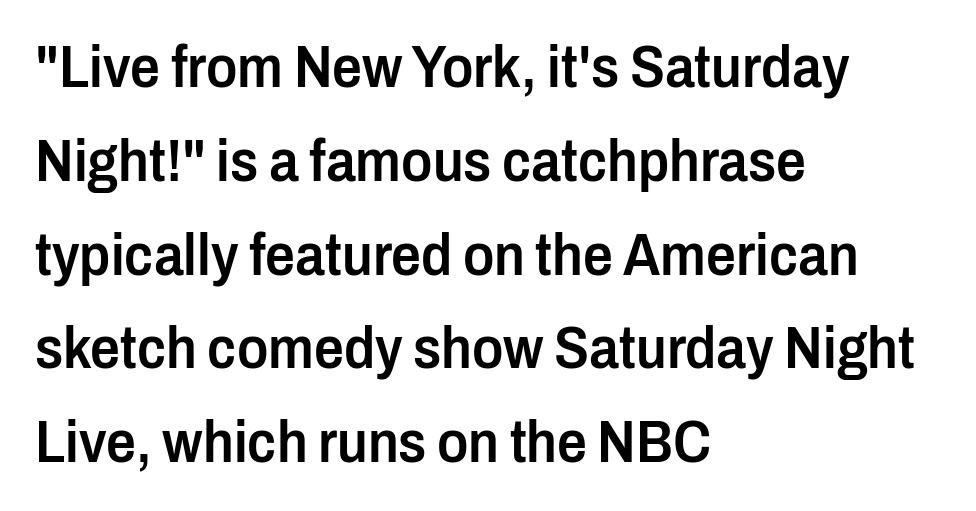
Line spacing here is normal. Are there feet on the stems? There aren't — it's a sans. These lines carry some extra weight — a demibold, not a full bold. Honestly, the letter spacing is just normal — you wouldn't notice it. Nope, not italic — everything's standing straight.
